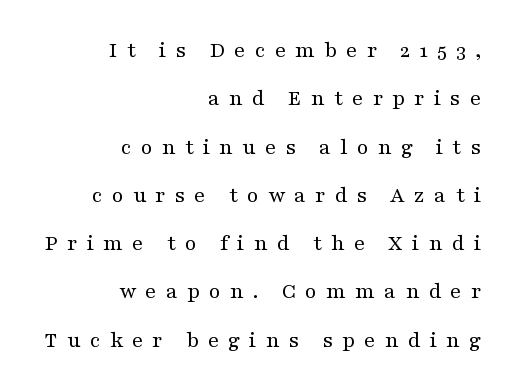
The image shows 23 px text type, upright; set right-aligned, loose line spacing (2.1x), unusually wide letter spacing (+0.4 em), not underlined.
